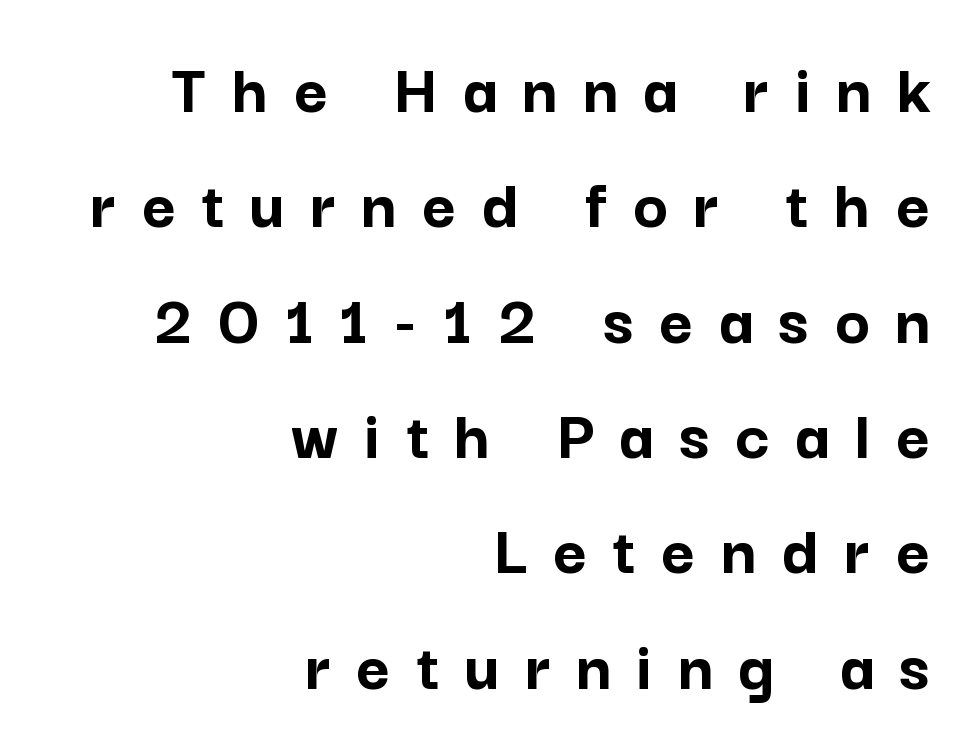
The image shows 73 px semibold sans-serif type, upright; set right-aligned, normal line spacing (1.58x), unusually wide letter spacing (+0.35 em), not underlined; low stroke contrast and a medium x-height.
